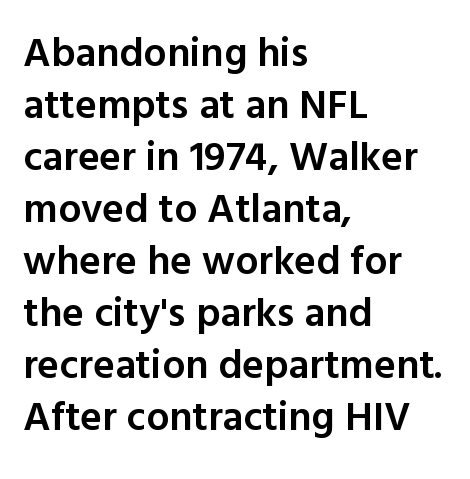
This rendering features lettering with no underline. Characters remain perfectly vertical along every line. Proportional: the letters do not fall into vertical columns. Glyph-to-glyph distance matches everyday printed text.
